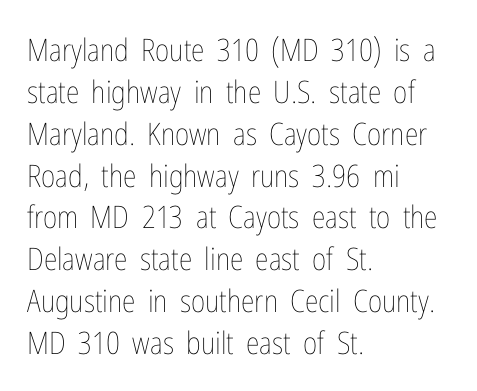
Q: Is the text bold? A: No.
Q: Is the text italic (slanted)? A: No, it is upright.
Q: Is the text underlined? A: No.
Q: How is the paragraph aligned? A: Left-aligned.
Q: Is the spacing between letters normal or unusually wide? A: Normal.
Q: Is the spacing between lines tight, normal or loose? A: Normal.
Q: Width (condensed, normal, or wide)? A: Condensed.
Q: Stroke contrast? A: Low.
Q: x-height? A: Medium.
Q: Monospaced? A: No.
